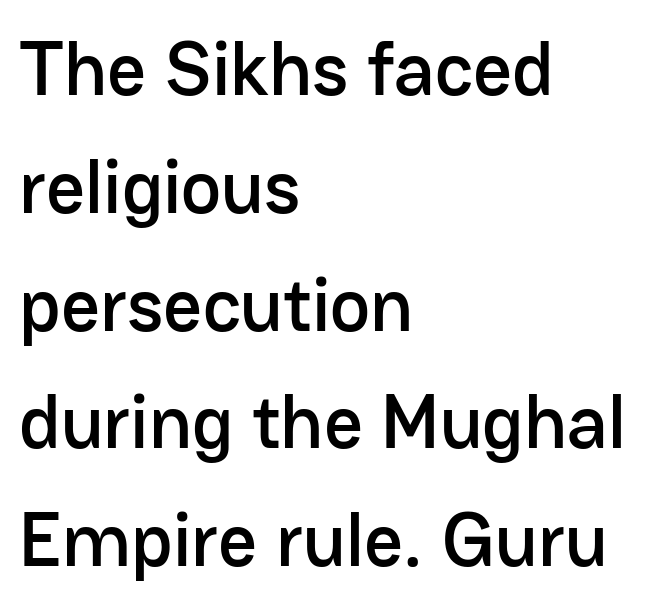
How would I describe the line gaps? Plain and ordinary. These lines stack with their left ends in a neat column. Examine the stroke ends and you'll find no serifs. How are the letters spaced? Ordinarily, with no added tracking. Italic? Not at all — the glyphs are vertical.
